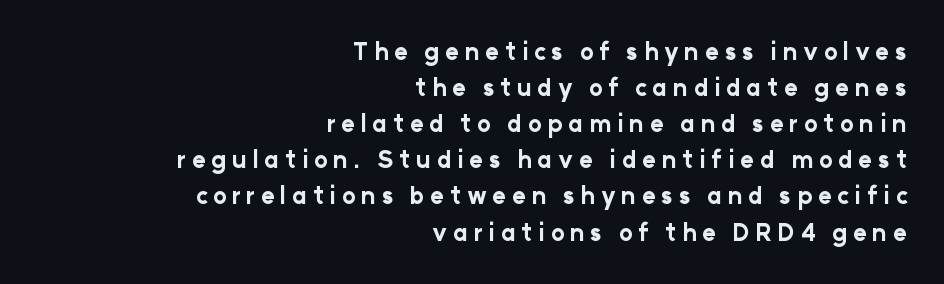
The image shows 23 px bold type, upright; set right-aligned, normal line spacing (1.57x), unusually wide letter spacing (+0.24 em), not underlined.
